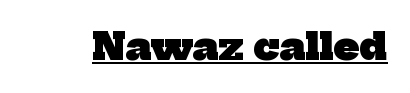
The image shows 37 px heavy serif type; set normal letter spacing, underlined; low stroke contrast and a medium x-height.
